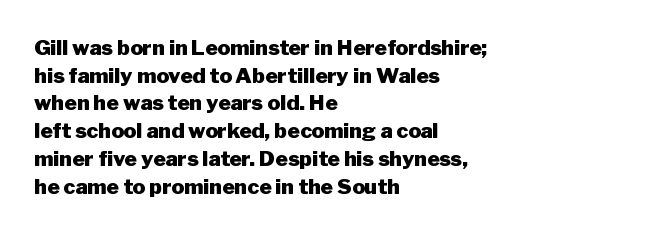
The image shows 21 px bold type, upright; set left-aligned, normal line spacing (1.32x), normal letter spacing, not underlined.
